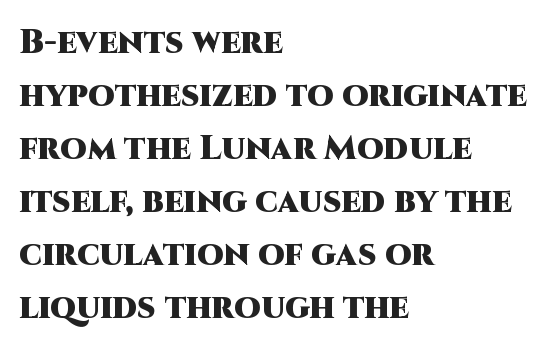
Students, note that the glyphs here touch the page at normal intervals. Check under the words: just untouched page. Is this a fixed-width face? No — the glyphs have proportional, varying widths. This rendering uses left alignment, leaving the right contour irregular.
